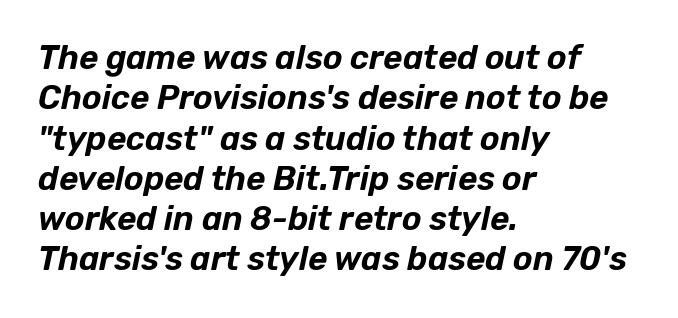
Anything drawn beneath the words? Only blank space. The face used here is proportionally spaced, like ordinary book or web type. This sample uses plain, unmodified letter spacing. Emphasis-style slanted type is in use. Layout note: lines flush left.
